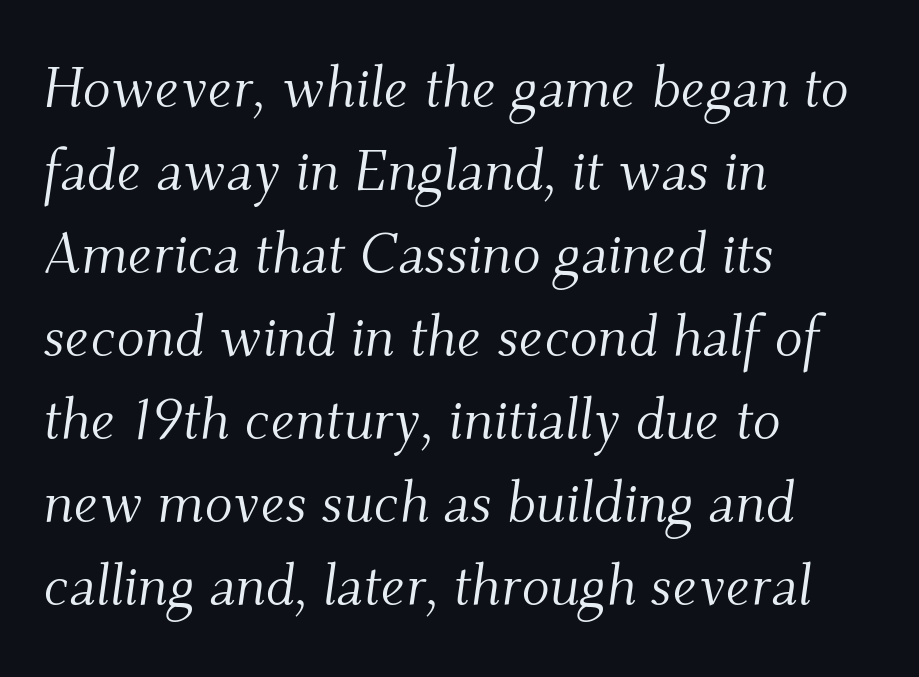
Q: Is the text bold? A: No.
Q: Is the text italic (slanted)? A: Yes, it leans right by about 9 degrees.
Q: Is the typeface a serif or a sans-serif typeface? A: Serif.
Q: Is the text underlined? A: No.
Q: How is the paragraph aligned? A: Left-aligned.
Q: Is the spacing between letters normal or unusually wide? A: Normal.
Q: Is the spacing between lines tight, normal or loose? A: Normal.
Q: Width (condensed, normal, or wide)? A: Normal.
Q: Stroke contrast? A: Medium.
Q: x-height? A: Small.
Q: Monospaced? A: No.
